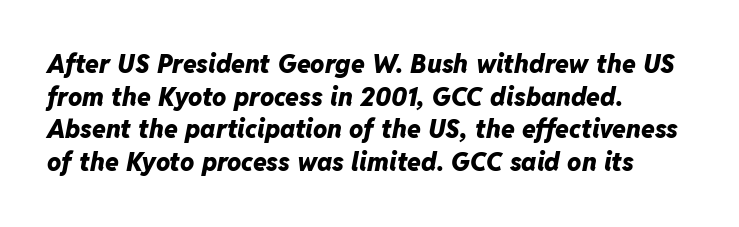
{"italic": "yes", "lean": "right", "slant_degrees": 11, "bold": "yes", "underline": "no", "align": "left", "line_spacing": "normal", "line_spacing_ratio": 1.31, "letter_spacing": "normal", "letter_spacing_em": 0.0, "glyph_px": 25}
